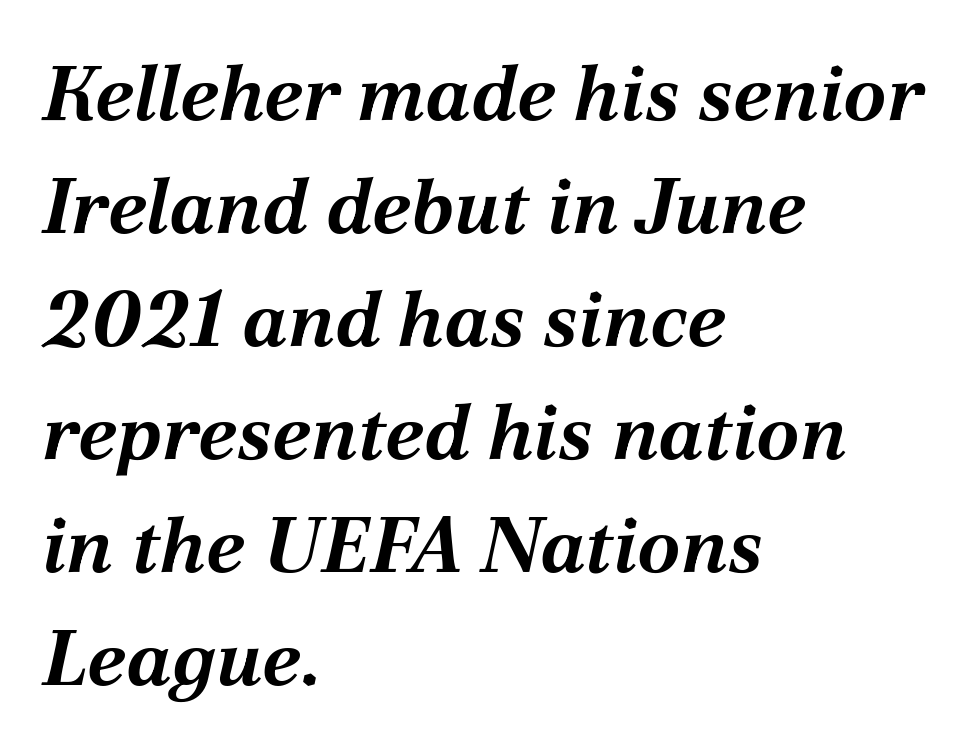
The image shows 78 px bold type, italic (leaning right); set left-aligned, normal line spacing (1.45x), normal letter spacing, not underlined; medium stroke contrast and a medium x-height.
